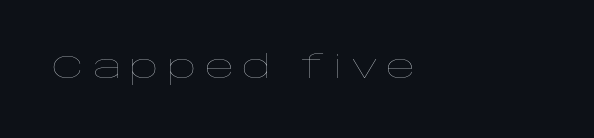
{"italic": "no", "bold": "no", "weight": "thin", "width": "wide", "stroke_contrast": "low", "x_height": "large", "monospaced": "no", "underline": "no", "align": "left", "letter_spacing": "wide", "letter_spacing_em": 0.26, "glyph_px": 32}
